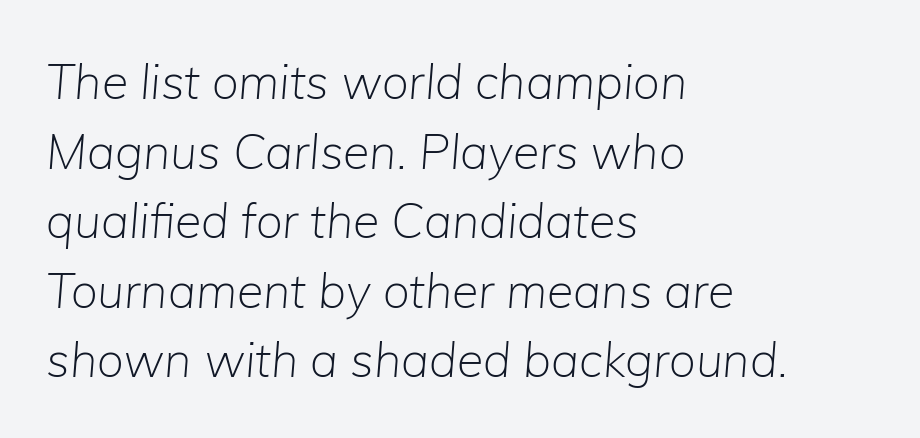
Q: Is the text bold? A: No.
Q: Is the text italic (slanted)? A: Yes, it leans right by about 5 degrees.
Q: Is the text underlined? A: No.
Q: How is the paragraph aligned? A: Left-aligned.
Q: Is the spacing between letters normal or unusually wide? A: Normal.
Q: Is the spacing between lines tight, normal or loose? A: Normal.
Q: Width (condensed, normal, or wide)? A: Normal.
Q: Stroke contrast? A: Low.
Q: x-height? A: Medium.
Q: Monospaced? A: No.
